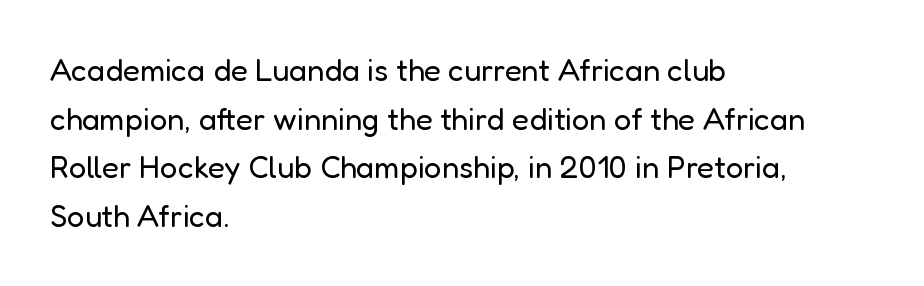
Q: Is the text bold? A: No.
Q: Is the text italic (slanted)? A: No, it is upright.
Q: Is the typeface a serif or a sans-serif typeface? A: Sans-serif.
Q: Is the text underlined? A: No.
Q: How is the paragraph aligned? A: Left-aligned.
Q: Is the spacing between letters normal or unusually wide? A: Normal.
Q: Is the spacing between lines tight, normal or loose? A: Normal.
Q: Width (condensed, normal, or wide)? A: Normal.
Q: Stroke contrast? A: Low.
Q: x-height? A: Medium.
Q: Monospaced? A: No.
